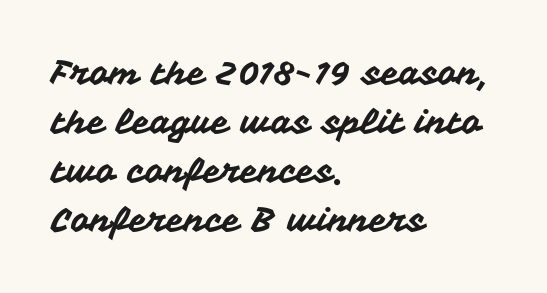
The face used here is rendered with its standard letterfit. The line-height multiplier appears to be the usual default. These lines are set flush left with a ragged right edge. The rendering uses natural spacing where letterforms have individual widths.
